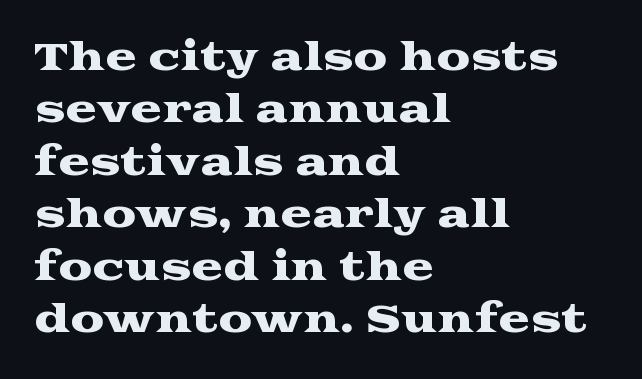
Q: Is the text italic (slanted)? A: No, it is upright.
Q: Is the typeface a serif or a sans-serif typeface? A: Serif.
Q: Is the text underlined? A: No.
Q: How is the paragraph aligned? A: Left-aligned.
Q: Is the spacing between letters normal or unusually wide? A: Normal.
Q: Is the spacing between lines tight, normal or loose? A: Normal.
Q: Width (condensed, normal, or wide)? A: Wide.
Q: Stroke contrast? A: Medium.
Q: x-height? A: Medium.
Q: Monospaced? A: No.
